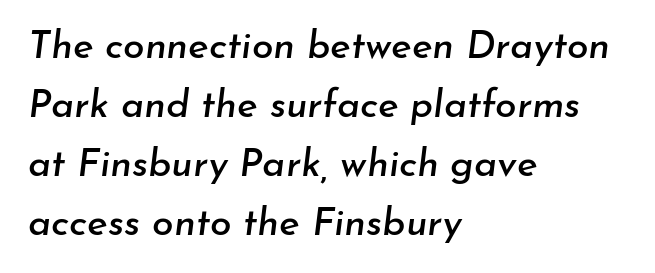
This rendering leaves character spacing at its baseline value. The lines are quadded left. Posture: slanted. Descender tails drop into unmarked territory.
